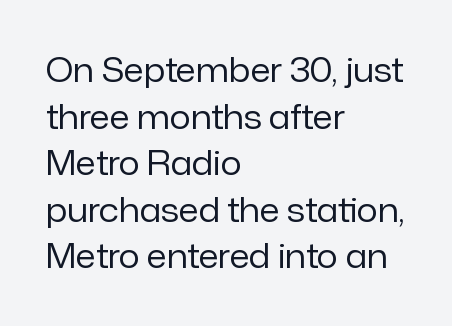
{"serif": "no", "italic": "no", "bold": "no", "weight": "regular", "width": "normal", "stroke_contrast": "low", "x_height": "medium", "monospaced": "no", "underline": "no", "align": "left", "line_spacing": "normal", "line_spacing_ratio": 1.41, "letter_spacing": "normal", "letter_spacing_em": 0.0, "glyph_px": 33}
